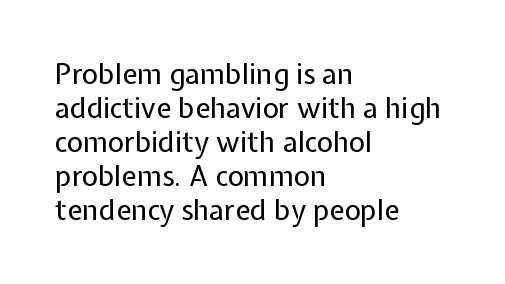
{"serif": "no", "italic": "no", "bold": "no", "weight": "regular", "width": "normal", "stroke_contrast": "low", "x_height": "medium", "monospaced": "no", "underline": "no", "align": "left", "line_spacing_ratio": 1.21, "letter_spacing": "normal", "letter_spacing_em": 0.0, "glyph_px": 28}
